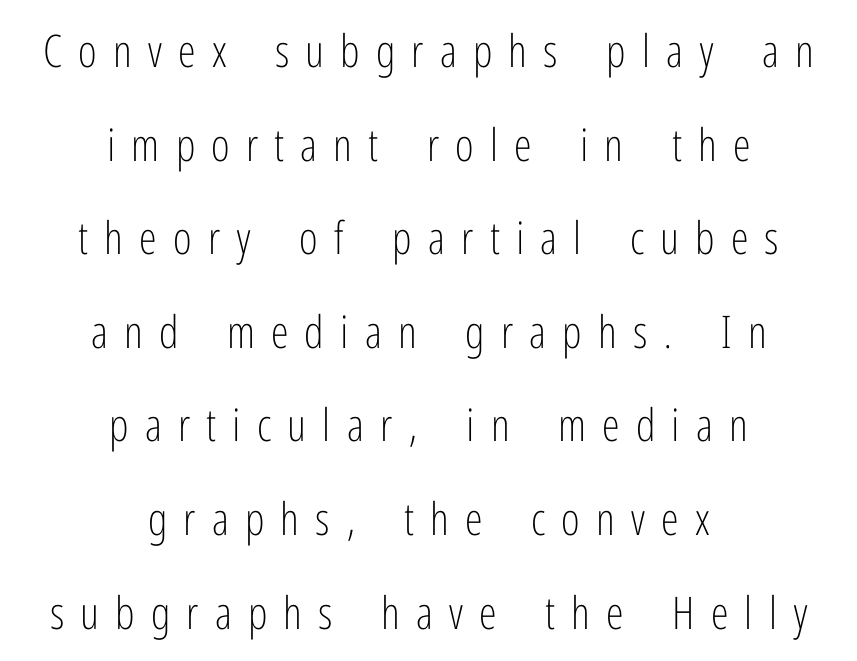
{"serif": "no", "italic": "no", "bold": "no", "weight": "light", "width": "condensed", "stroke_contrast": "low", "x_height": "medium", "monospaced": "no", "underline": "no", "align": "center", "line_spacing": "loose", "line_spacing_ratio": 2.08, "letter_spacing": "wide", "letter_spacing_em": 0.36, "glyph_px": 45}
